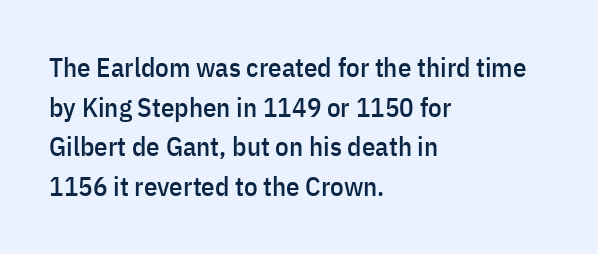
Q: Is the text italic (slanted)? A: No, it is upright.
Q: Is the text underlined? A: No.
Q: How is the paragraph aligned? A: Left-aligned.
Q: Is the spacing between letters normal or unusually wide? A: Normal.
Q: Is the spacing between lines tight, normal or loose? A: Normal.
